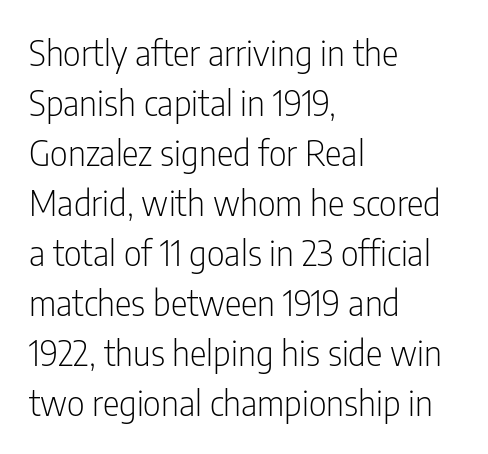
{"serif": "no", "italic": "no", "bold": "no", "weight": "light", "width": "condensed", "stroke_contrast": "low", "x_height": "medium", "monospaced": "no", "underline": "no", "align": "left", "line_spacing": "normal", "line_spacing_ratio": 1.43, "letter_spacing": "normal", "letter_spacing_em": 0.0, "glyph_px": 35}
